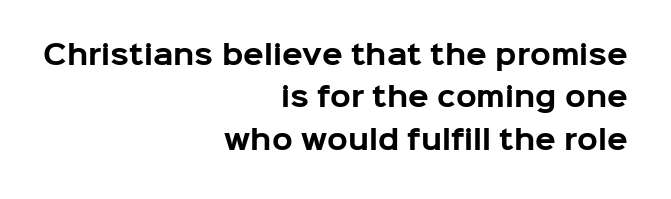
The image shows 27 px bold type, upright; set right-aligned, normal line spacing (1.57x), normal letter spacing, not underlined.
